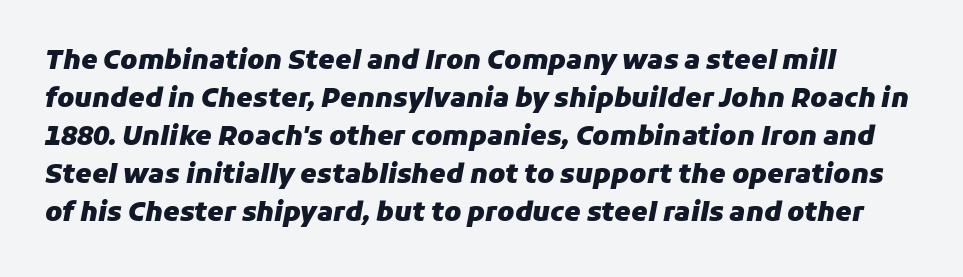
{"italic": "yes", "lean": "right", "slant_degrees": 11, "bold": "yes", "underline": "no", "line_spacing": "normal", "line_spacing_ratio": 1.46, "letter_spacing": "normal", "letter_spacing_em": 0.0, "glyph_px": 26}
